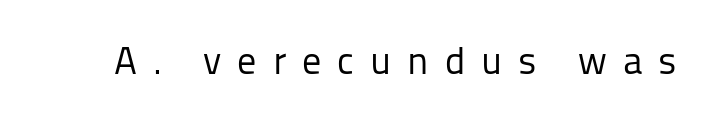
{"serif": "no", "italic": "no", "bold": "no", "weight": "regular", "width": "normal", "stroke_contrast": "low", "x_height": "medium", "monospaced": "no", "underline": "no", "letter_spacing": "wide", "letter_spacing_em": 0.42, "glyph_px": 38}
